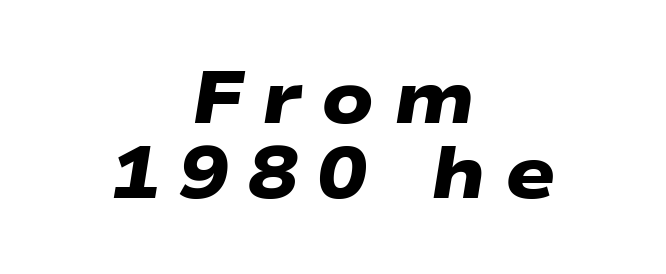
{"serif": "no", "bold": "yes", "weight": "heavy", "width": "wide", "stroke_contrast": "low", "x_height": "medium", "monospaced": "no", "underline": "no", "align": "center", "line_spacing": "tight", "line_spacing_ratio": 1.02, "letter_spacing": "wide", "letter_spacing_em": 0.26, "glyph_px": 74}
